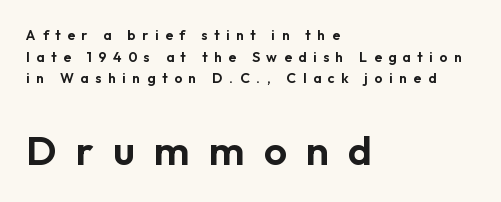
Inter-character spacing is expanded well beyond the font's built-in metrics. The lines sit at an ordinary, default distance from one another. These lines are composed in type without serifs. Designer's note — italics off, roman on. Casual observation: everything's shoved over to the left.
